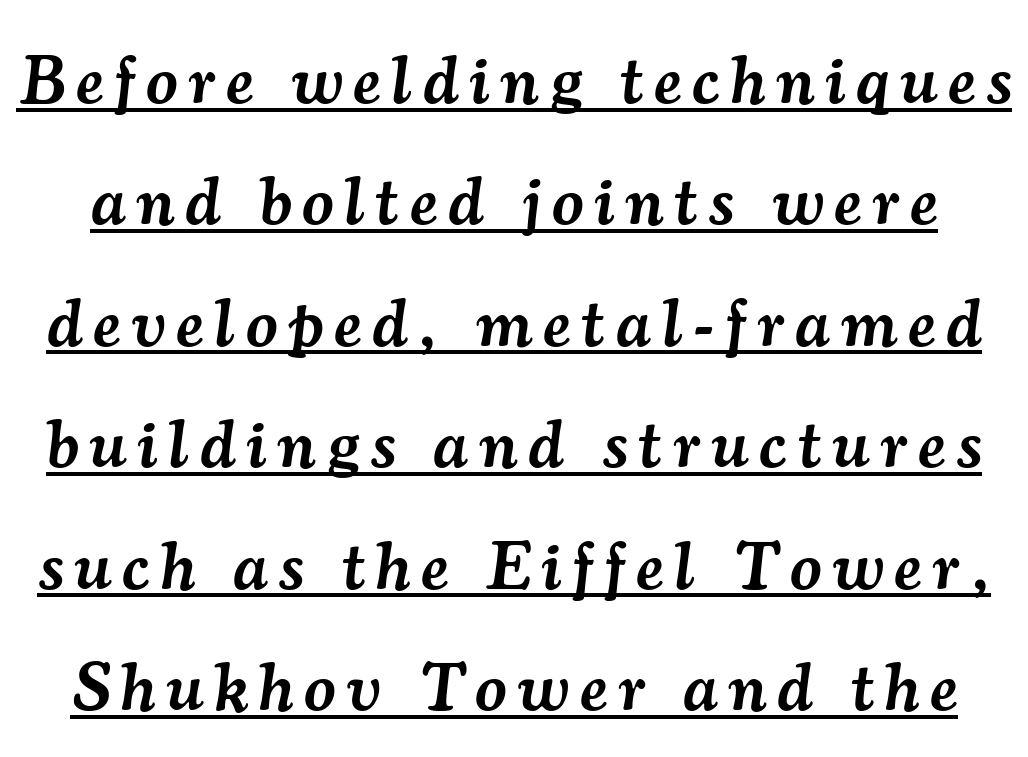
The image shows 69 px semibold serif type, italic (leaning right); set line spacing 1.76x, underlined; medium stroke contrast and a small x-height.
